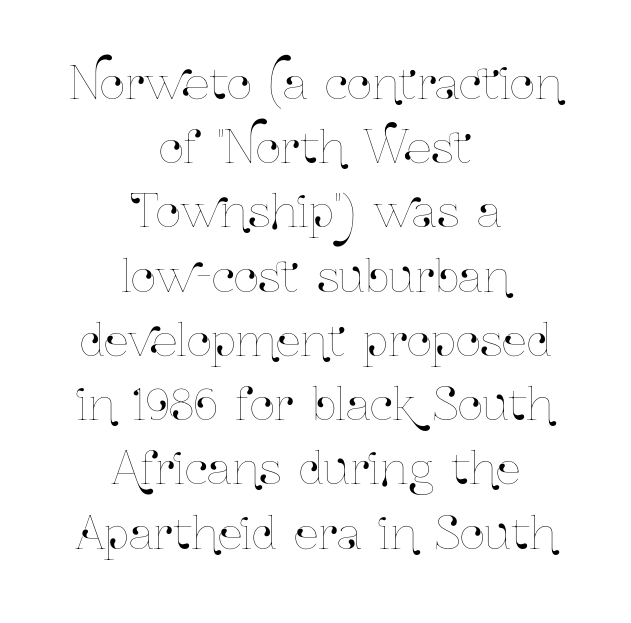
Q: Is the text italic (slanted)? A: No, it is upright.
Q: Is the text underlined? A: No.
Q: How is the paragraph aligned? A: Centered.
Q: Is the spacing between letters normal or unusually wide? A: Normal.
Q: Is the spacing between lines tight, normal or loose? A: Normal.
Q: Width (condensed, normal, or wide)? A: Condensed.
Q: Stroke contrast? A: Low.
Q: x-height? A: Medium.
Q: Monospaced? A: No.
